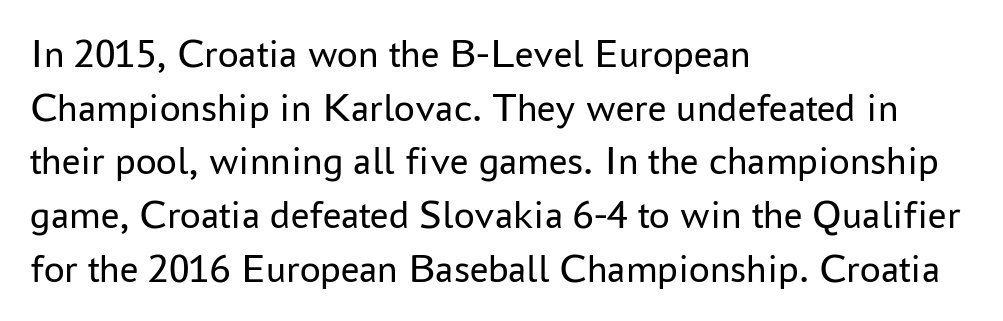
The image shows 41 px regular-weight sans-serif type, upright; set left-aligned, normal line spacing (1.31x), normal letter spacing, not underlined; low stroke contrast and a medium x-height.
